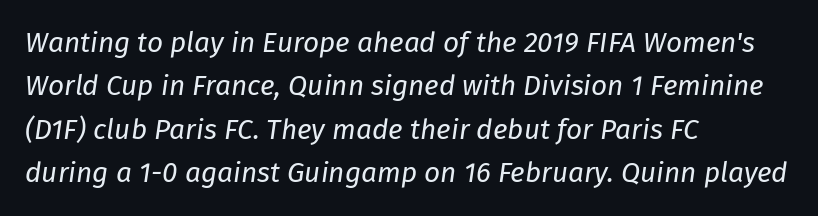
{"italic": "yes", "lean": "right", "slant_degrees": 8, "bold": "no", "weight": "regular", "width": "normal", "stroke_contrast": "low", "x_height": "medium", "monospaced": "no", "underline": "no", "align": "left", "line_spacing": "normal", "line_spacing_ratio": 1.55, "letter_spacing": "normal", "letter_spacing_em": 0.0, "glyph_px": 28}
